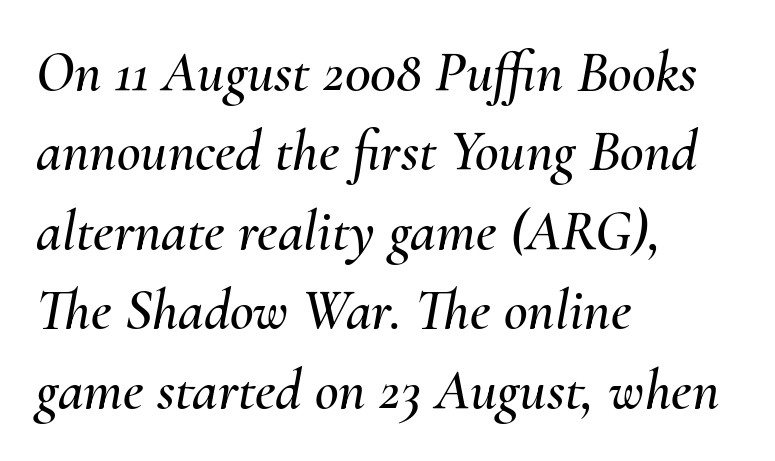
The rendering uses natural spacing where letterforms have individual widths. Alignment: flush left. Quick note: underline off. An italicized treatment has been applied to the whole sample. Successive baselines arrive at the customary interval. Caption: standard tracking, unaltered.
